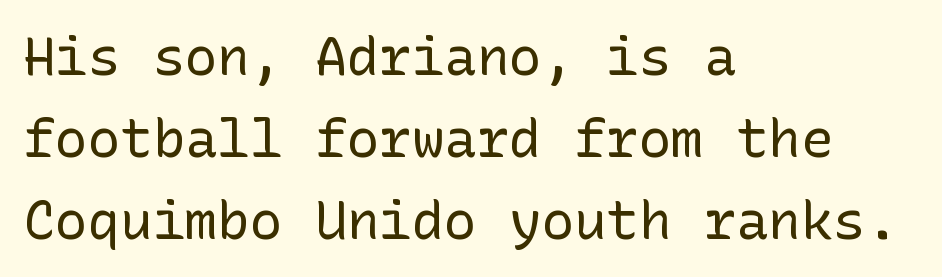
{"serif": "no", "italic": "no", "bold": "no", "weight": "regular", "width": "normal", "stroke_contrast": "low", "x_height": "medium", "underline": "no", "align": "left", "line_spacing": "normal", "line_spacing_ratio": 1.52, "letter_spacing": "normal", "letter_spacing_em": 0.0, "glyph_px": 54}
